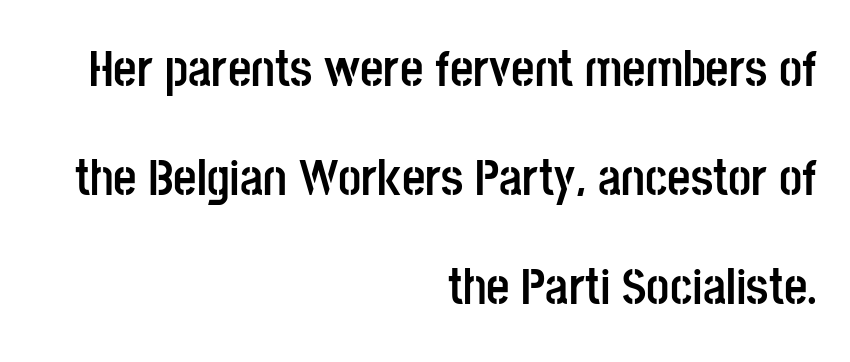
Does the copy run flush right? Yes — the right margin is perfectly even. Honestly, there is no underline to notice here at all. The typography opts for an upright posture over an oblique one. Rows of type keep a wide berth in the vertical direction. The face used here is proportionally spaced, like ordinary book or web type. There is no visible air inserted between adjacent glyphs.
